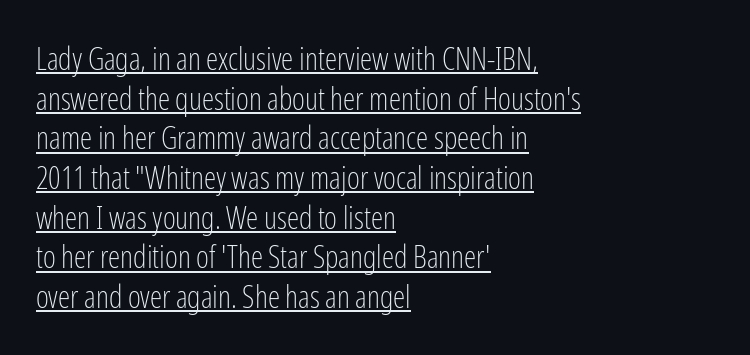
The letters advance in unequal steps, a hallmark of proportional type. Nobody touched the tracking dial on this one. The rag falls on the right side of this text block. Vertical spacing — default. The typeface chosen for these lines omits serifs.
